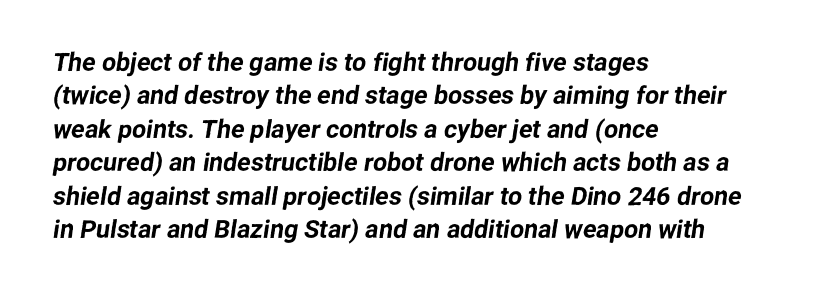
Q: Is the text underlined? A: No.
Q: How is the paragraph aligned? A: Left-aligned.
Q: Is the spacing between letters normal or unusually wide? A: Normal.
Q: Is the spacing between lines tight, normal or loose? A: Normal.
